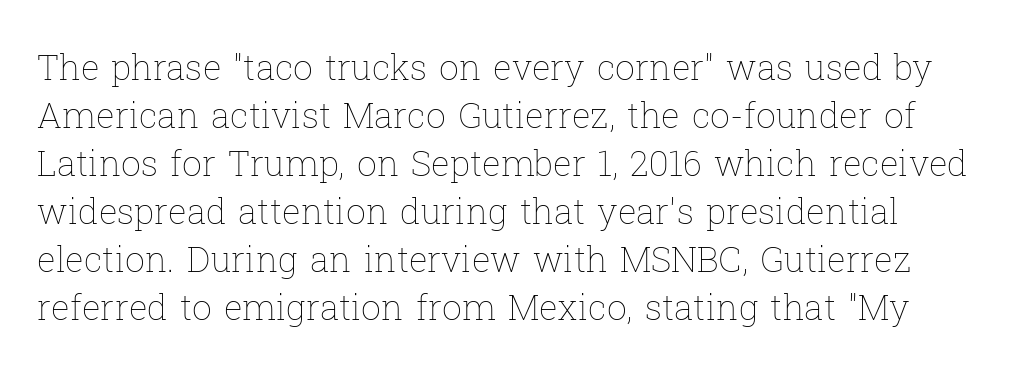
The image shows 35 px thin type, upright; set normal line spacing (1.37x), normal letter spacing, not underlined; low stroke contrast and a medium x-height.
